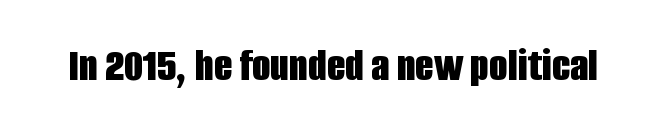
Q: Is the text bold? A: Yes.
Q: Is the text italic (slanted)? A: No, it is upright.
Q: Is the typeface a serif or a sans-serif typeface? A: Sans-serif.
Q: Is the text underlined? A: No.
Q: Is the spacing between letters normal or unusually wide? A: Normal.
Q: Width (condensed, normal, or wide)? A: Condensed.
Q: Stroke contrast? A: Low.
Q: x-height? A: Large.
Q: Monospaced? A: No.
